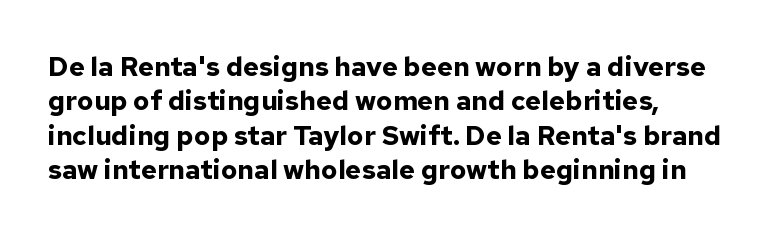
{"italic": "no", "bold": "yes", "underline": "no", "line_spacing": "normal", "line_spacing_ratio": 1.27, "letter_spacing": "normal", "letter_spacing_em": 0.0, "glyph_px": 27}
